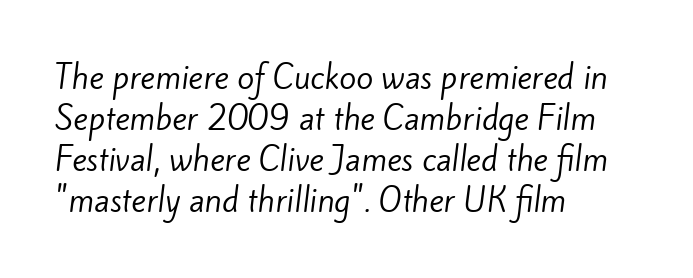
The image shows 31 px regular-weight sans-serif type; set left-aligned, normal line spacing (1.32x), normal letter spacing, not underlined; low stroke contrast and a small x-height.
